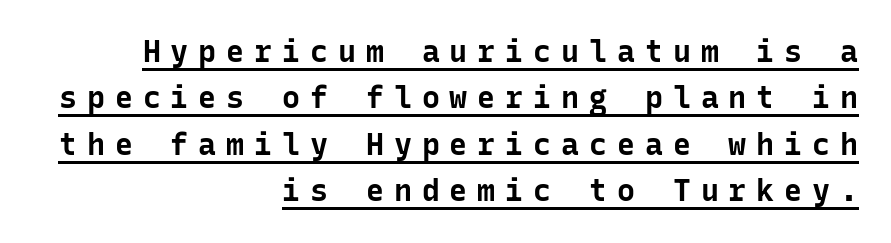
The image shows 30 px bold sans-serif type, upright, monospaced; set right-aligned, normal line spacing (1.55x), unusually wide letter spacing (+0.33 em), underlined; low stroke contrast and a medium x-height.
